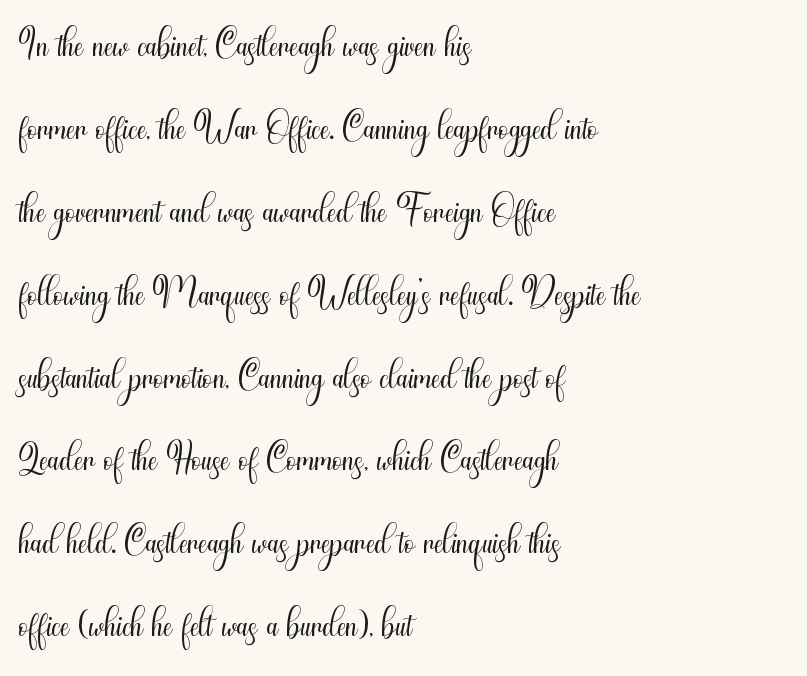
The image shows 56 px light, condensed sans-serif type; set left-aligned, normal line spacing (1.48x), normal letter spacing, not underlined; medium stroke contrast and a small x-height.
